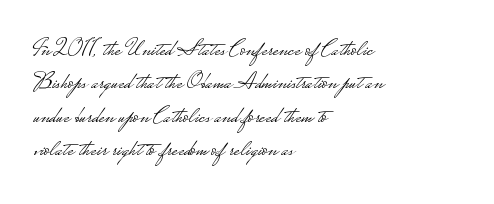
Q: Is the text bold? A: No.
Q: Is the text italic (slanted)? A: Yes.
Q: Is the text underlined? A: No.
Q: How is the paragraph aligned? A: Left-aligned.
Q: Is the spacing between letters normal or unusually wide? A: Normal.
Q: Is the spacing between lines tight, normal or loose? A: Normal.
